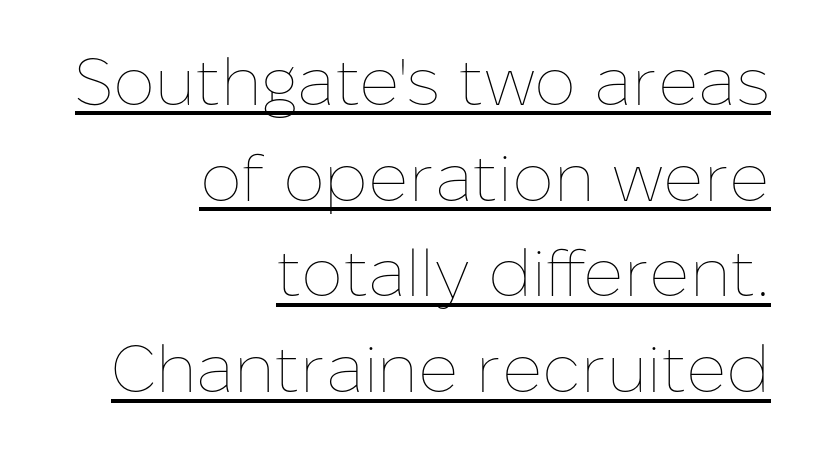
Layout note: lines flush right. Standard letterfit; no display-style spreading of the glyphs. Is the type heavy? It reads as light-to-regular instead. Varying glyph widths throughout — classic text-font behaviour. In designer terms, the underline attribute is active on this setting.
